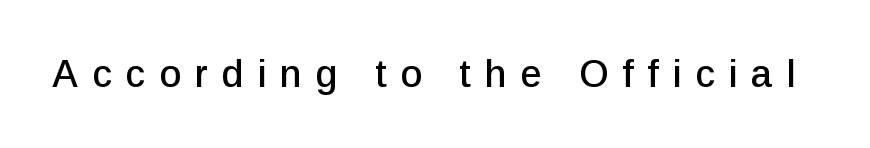
Observe the absence of serifs on each vertical stroke in this sample. Spacing verdict: proportional, widths tailored to each character. Decoration check: the copy has no underline. You could only call the tracking loose — the letters float apart. This sample uses an upright cut, with every glyph sitting square on the baseline.
